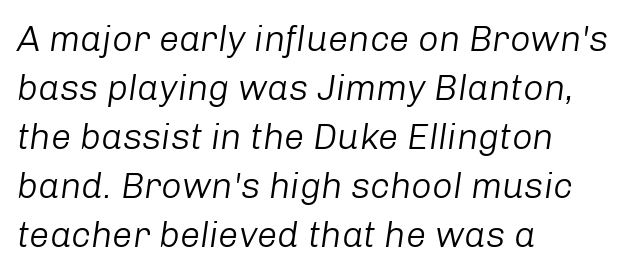
{"italic": "yes", "lean": "right", "slant_degrees": 8, "bold": "no", "weight": "light", "width": "normal", "stroke_contrast": "low", "x_height": "medium", "monospaced": "no", "underline": "no", "align": "left", "line_spacing": "normal", "line_spacing_ratio": 1.36, "letter_spacing": "normal", "letter_spacing_em": 0.0, "glyph_px": 36}
